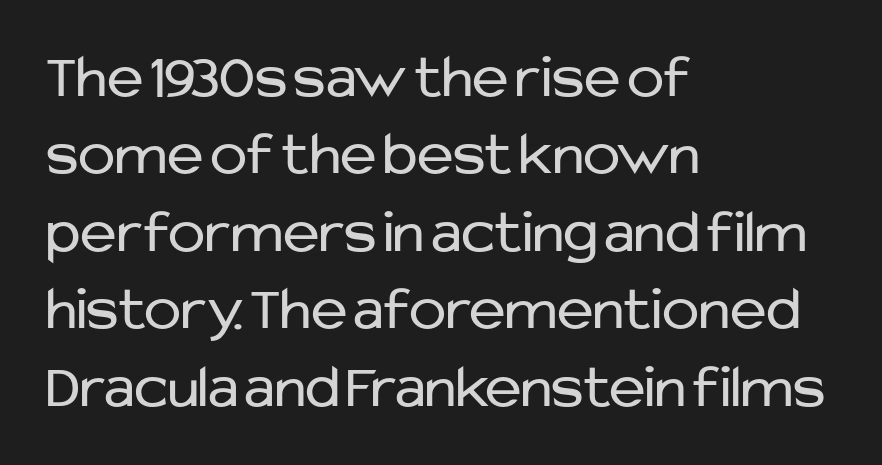
Q: Is the text bold? A: No.
Q: Is the text italic (slanted)? A: No, it is upright.
Q: Is the typeface a serif or a sans-serif typeface? A: Sans-serif.
Q: Is the text underlined? A: No.
Q: How is the paragraph aligned? A: Left-aligned.
Q: Is the spacing between letters normal or unusually wide? A: Normal.
Q: Is the spacing between lines tight, normal or loose? A: Normal.
Q: Width (condensed, normal, or wide)? A: Normal.
Q: Stroke contrast? A: Low.
Q: x-height? A: Medium.
Q: Monospaced? A: No.
